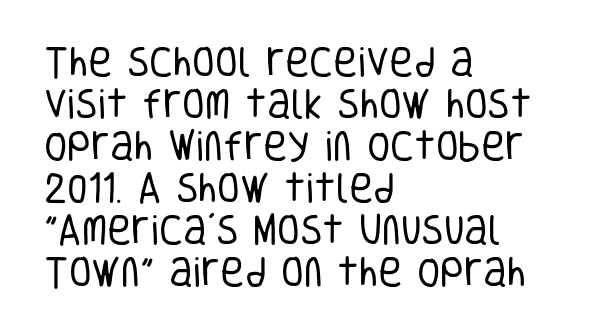
Stroke thickness stays within the range of a standard reading face or lighter. Bare-footed words on every line. Leading: standard. Tracking here is standard; glyphs follow each other at the usual distance.
